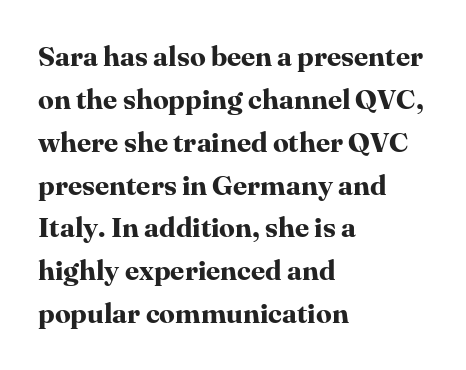
The rendering uses natural spacing where letterforms have individual widths. How are the letters spaced? Ordinarily, with no added tracking. The letters carry serifs — small finishing strokes at the ends of their stems. Clear beneath every line of the passage.
